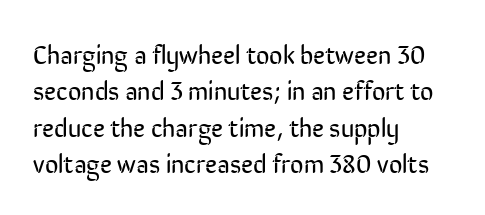
Q: Is the text bold? A: No.
Q: Is the text italic (slanted)? A: No, it is upright.
Q: Is the text underlined? A: No.
Q: How is the paragraph aligned? A: Left-aligned.
Q: Is the spacing between letters normal or unusually wide? A: Normal.
Q: Is the spacing between lines tight, normal or loose? A: Normal.
